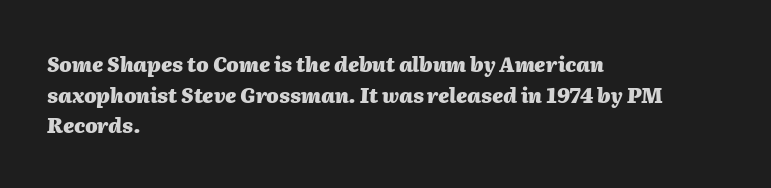
The image shows 20 px bold type, italic (leaning right); set left-aligned, normal line spacing (1.53x), normal letter spacing, not underlined.
